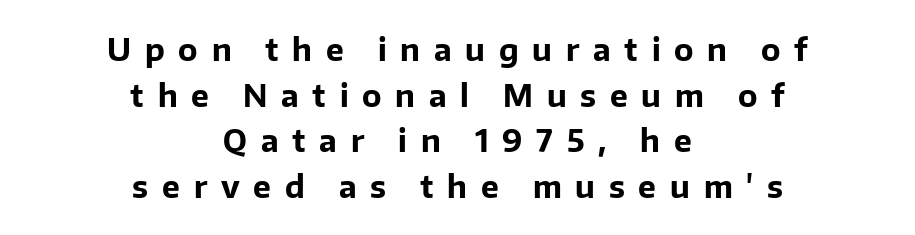
{"serif": "no", "italic": "no", "bold": "yes", "weight": "bold", "width": "normal", "stroke_contrast": "low", "x_height": "medium", "monospaced": "no", "underline": "no", "align": "center", "line_spacing": "normal", "line_spacing_ratio": 1.52, "letter_spacing": "wide", "letter_spacing_em": 0.46, "glyph_px": 30}
